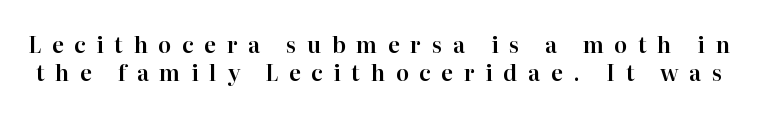
Rendered with straight, roman letterforms. The foot of each line stays bare and open. Successive baselines arrive at the customary interval. You could only call the tracking loose — the letters float apart.
